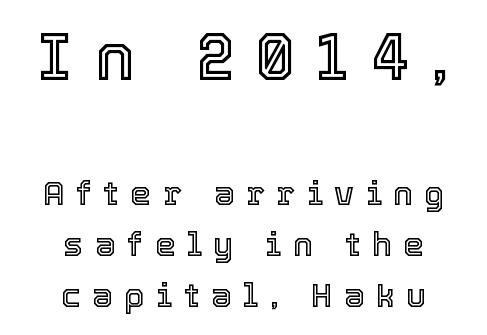
Q: Is the text italic (slanted)? A: No, it is upright.
Q: Is the text underlined? A: No.
Q: How is the paragraph aligned? A: Centered.
Q: Is the spacing between letters normal or unusually wide? A: Unusually wide.
Q: Is the spacing between lines tight, normal or loose? A: Normal.
Q: Which block of text is set in a larger size, the first (top) or the second (bottom)? A: The first (top) one.
Q: Width (condensed, normal, or wide)? A: Normal.
Q: x-height? A: Medium.
Q: Monospaced? A: No.
